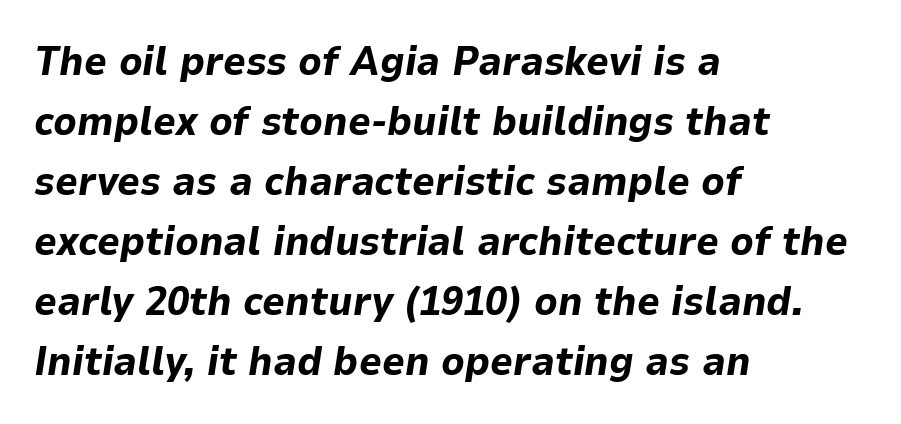
Q: Is the text bold? A: Yes.
Q: Is the text italic (slanted)? A: Yes, it leans right by about 9 degrees.
Q: Is the text underlined? A: No.
Q: How is the paragraph aligned? A: Left-aligned.
Q: Is the spacing between letters normal or unusually wide? A: Normal.
Q: Is the spacing between lines tight, normal or loose? A: Normal.
Q: Width (condensed, normal, or wide)? A: Normal.
Q: Stroke contrast? A: Low.
Q: x-height? A: Medium.
Q: Monospaced? A: No.
